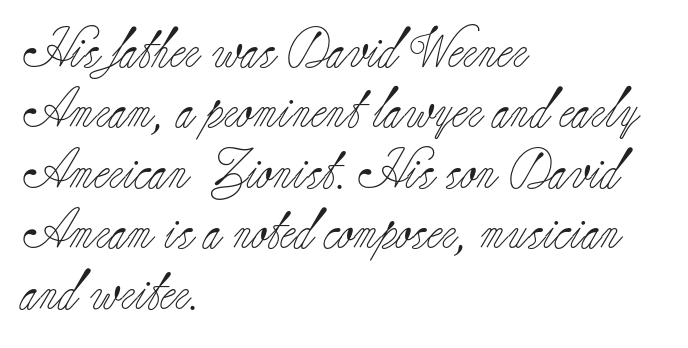
{"serif": "yes", "bold": "no", "weight": "light", "width": "normal", "stroke_contrast": "low", "x_height": "small", "monospaced": "no", "underline": "no", "align": "left", "line_spacing": "normal", "line_spacing_ratio": 1.51, "letter_spacing": "normal", "letter_spacing_em": 0.0, "glyph_px": 40}
